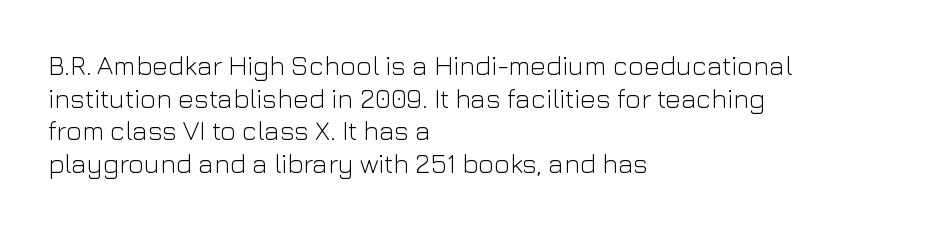
Q: Is the text bold? A: No.
Q: Is the text italic (slanted)? A: No, it is upright.
Q: Is the text underlined? A: No.
Q: How is the paragraph aligned? A: Left-aligned.
Q: Is the spacing between letters normal or unusually wide? A: Normal.
